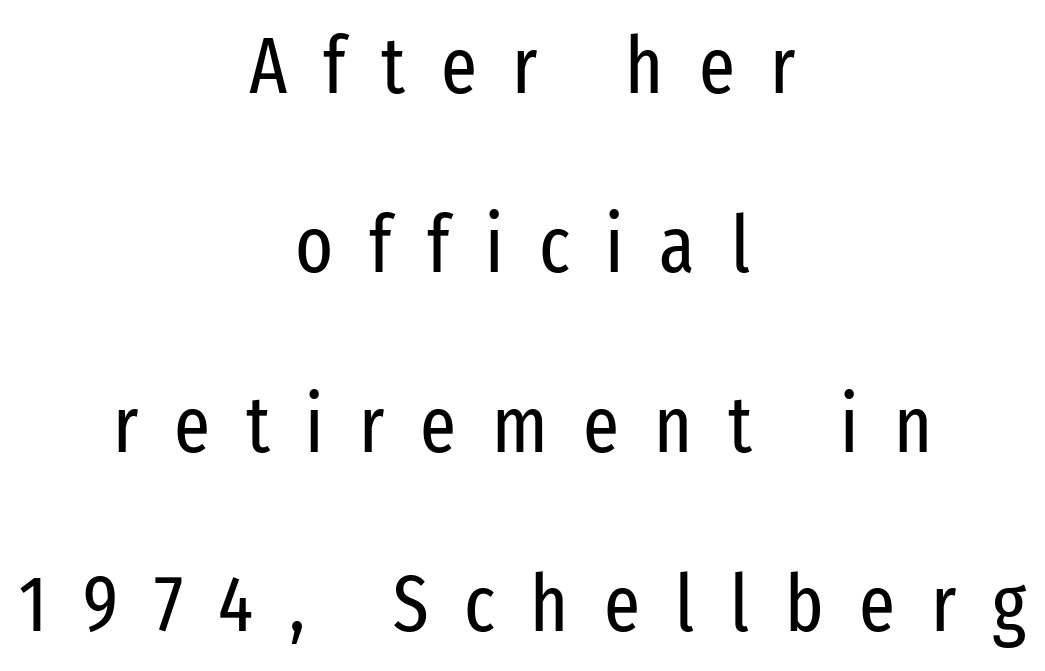
The space beneath each line is pristine and unruled. The font family rendered here belongs to the sans-serif group. The strokes are not fattened; the text isn't bold. The letters stand straight up with perfectly vertical stems. This sample has the flowing, uneven cadence of proportional lettering.
